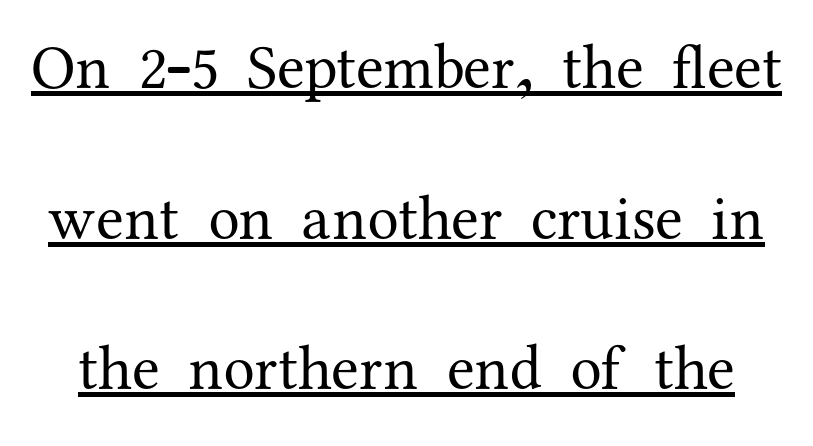
{"serif": "yes", "italic": "no", "bold": "no", "weight": "regular", "width": "normal", "stroke_contrast": "medium", "x_height": "medium", "monospaced": "no", "underline": "yes", "line_spacing": "loose", "line_spacing_ratio": 2.39, "letter_spacing": "normal", "letter_spacing_em": 0.0, "glyph_px": 63}
